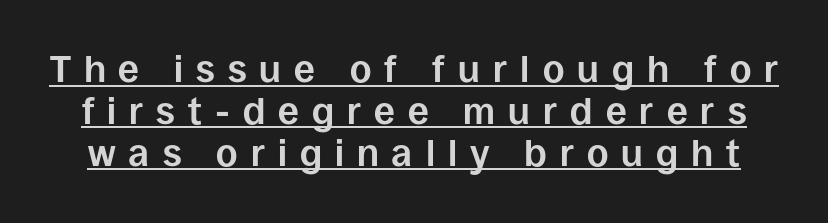
Q: Is the text bold? A: Yes.
Q: Is the text italic (slanted)? A: No, it is upright.
Q: Is the typeface a serif or a sans-serif typeface? A: Sans-serif.
Q: Is the text underlined? A: Yes.
Q: Is the spacing between letters normal or unusually wide? A: Unusually wide.
Q: Is the spacing between lines tight, normal or loose? A: Tight.
Q: Width (condensed, normal, or wide)? A: Normal.
Q: Stroke contrast? A: Low.
Q: x-height? A: Large.
Q: Monospaced? A: No.
